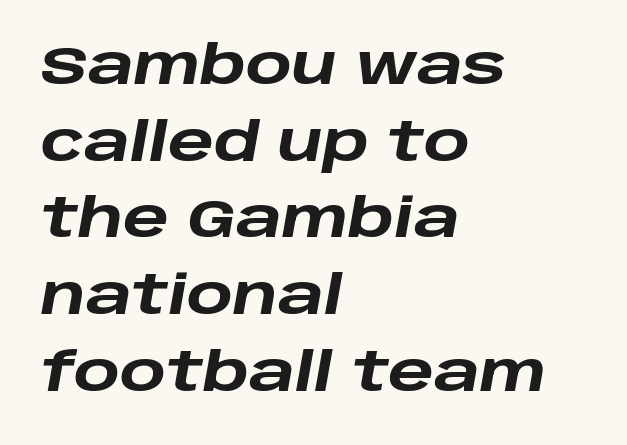
{"italic": "yes", "lean": "right", "slant_degrees": 10, "bold": "yes", "weight": "heavy", "width": "wide", "stroke_contrast": "low", "x_height": "large", "monospaced": "no", "underline": "no", "align": "left", "line_spacing": "normal", "line_spacing_ratio": 1.42, "letter_spacing": "normal", "letter_spacing_em": 0.0, "glyph_px": 54}
